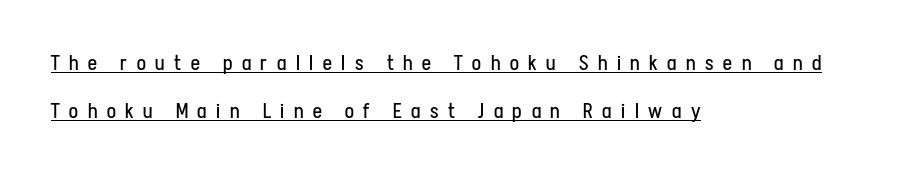
Q: Is the text bold? A: No.
Q: Is the text italic (slanted)? A: No, it is upright.
Q: Is the text underlined? A: Yes.
Q: How is the paragraph aligned? A: Left-aligned.
Q: Is the spacing between letters normal or unusually wide? A: Unusually wide.
Q: Is the spacing between lines tight, normal or loose? A: Loose.
